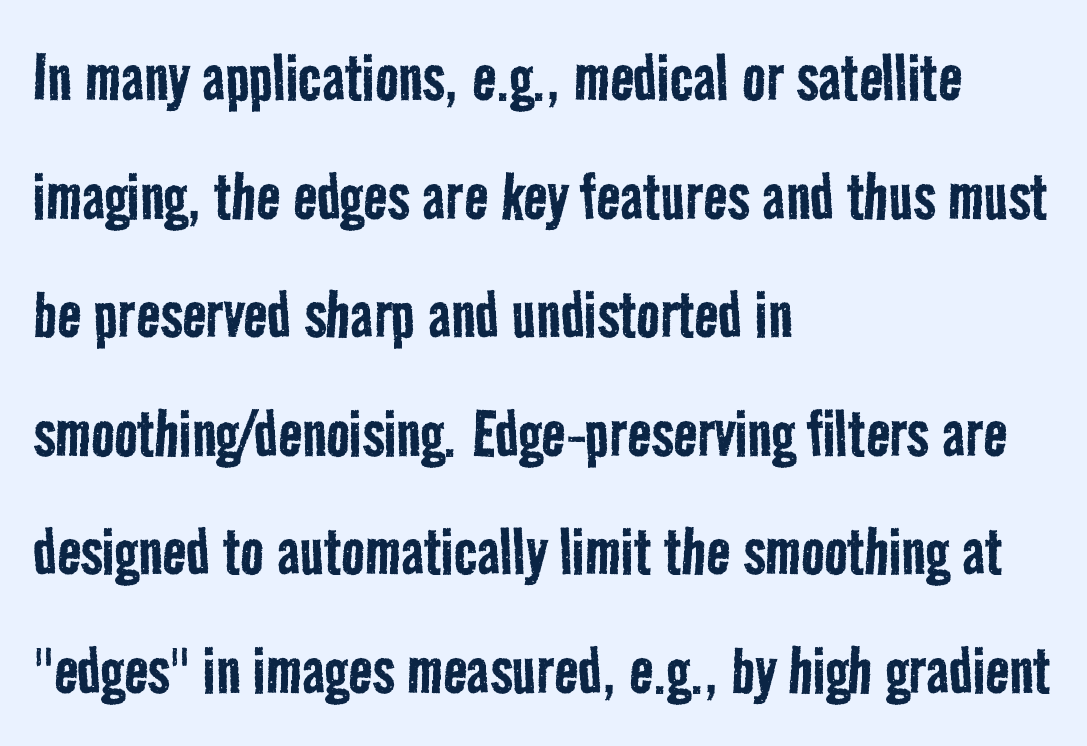
Q: Is the text bold? A: No.
Q: Is the typeface a serif or a sans-serif typeface? A: Sans-serif.
Q: Is the text underlined? A: No.
Q: How is the paragraph aligned? A: Left-aligned.
Q: Is the spacing between letters normal or unusually wide? A: Normal.
Q: Is the spacing between lines tight, normal or loose? A: Normal.
Q: Width (condensed, normal, or wide)? A: Condensed.
Q: Stroke contrast? A: Low.
Q: x-height? A: Medium.
Q: Monospaced? A: No.
